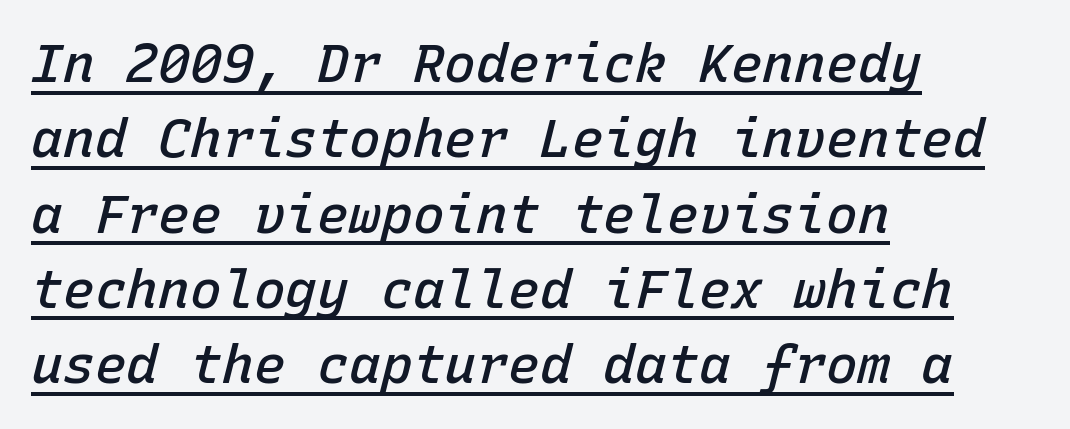
Q: Is the text bold? A: Semi-bold.
Q: Is the text italic (slanted)? A: Yes, it leans right by about 15 degrees.
Q: Is the text underlined? A: Yes.
Q: How is the paragraph aligned? A: Left-aligned.
Q: Is the spacing between letters normal or unusually wide? A: Normal.
Q: Is the spacing between lines tight, normal or loose? A: Normal.
Q: Width (condensed, normal, or wide)? A: Normal.
Q: Stroke contrast? A: Low.
Q: x-height? A: Medium.
Q: Monospaced? A: Yes.
